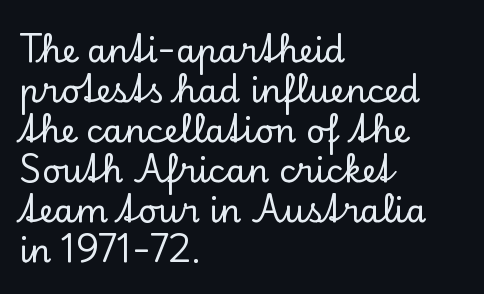
The image shows 33 px text type, upright; set left-aligned, line spacing 1.21x, normal letter spacing, not underlined; low stroke contrast and a small x-height.
